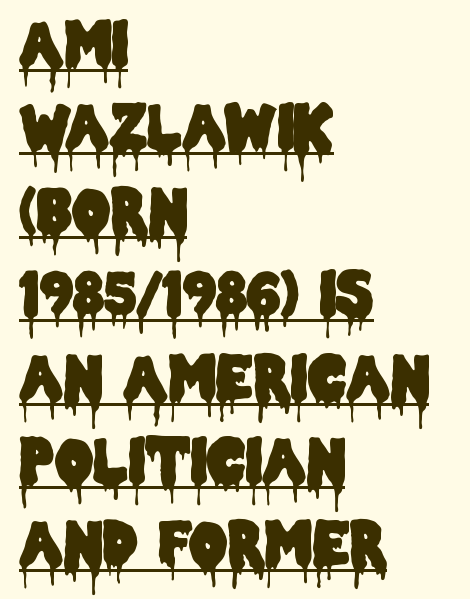
Q: Is the text italic (slanted)? A: No, it is upright.
Q: Is the typeface a serif or a sans-serif typeface? A: Sans-serif.
Q: Is the text underlined? A: Yes.
Q: How is the paragraph aligned? A: Left-aligned.
Q: Is the spacing between letters normal or unusually wide? A: Normal.
Q: Is the spacing between lines tight, normal or loose? A: Normal.
Q: Width (condensed, normal, or wide)? A: Condensed.
Q: Stroke contrast? A: Low.
Q: x-height? A: Large.
Q: Monospaced? A: No.
